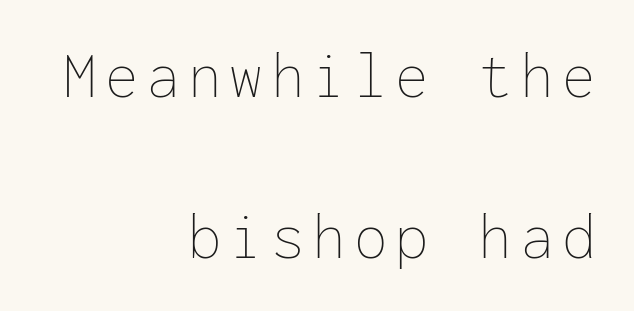
Q: Is the text bold? A: No.
Q: Is the text italic (slanted)? A: No, it is upright.
Q: Is the text underlined? A: No.
Q: How is the paragraph aligned? A: Right-aligned.
Q: Is the spacing between lines tight, normal or loose? A: Loose.
Q: Width (condensed, normal, or wide)? A: Normal.
Q: Stroke contrast? A: Low.
Q: x-height? A: Medium.
Q: Monospaced? A: Yes.
